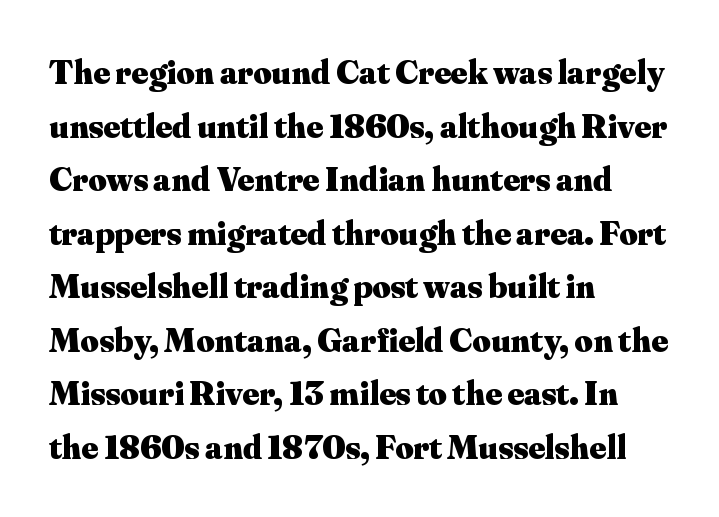
Q: Is the text bold? A: Yes.
Q: Is the text italic (slanted)? A: No, it is upright.
Q: Is the typeface a serif or a sans-serif typeface? A: Serif.
Q: Is the text underlined? A: No.
Q: How is the paragraph aligned? A: Left-aligned.
Q: Is the spacing between letters normal or unusually wide? A: Normal.
Q: Is the spacing between lines tight, normal or loose? A: Normal.
Q: Width (condensed, normal, or wide)? A: Normal.
Q: Stroke contrast? A: Medium.
Q: x-height? A: Small.
Q: Monospaced? A: No.
